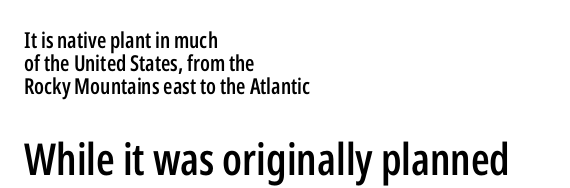
Strokes here are thickened, but only to semibold level. Words float on clear page, feet unadorned. A typesetter would call this proportional, since set widths differ per character. The rag falls on the right side of this text block.
